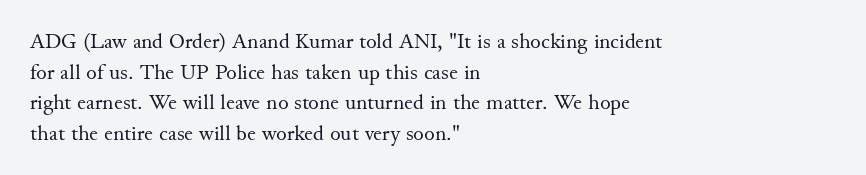
Here the glyphs are tracked normally, forming tight word shapes. This sample keeps an unexceptional amount of space between lines. Every character sits straight up, as roman type does. Each stroke keeps to a modest, everyday thickness or less. This rendering uses left alignment, leaving the right contour irregular. Descenders are the only things crossing below the line.
